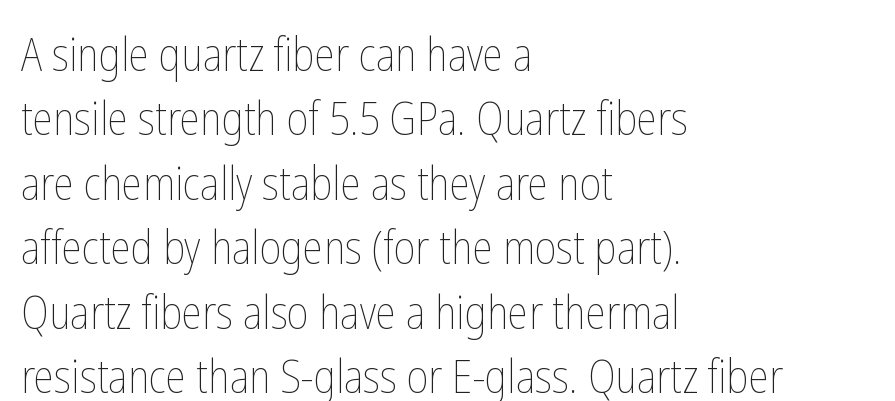
Q: Is the text bold? A: No.
Q: Is the text italic (slanted)? A: No, it is upright.
Q: Is the text underlined? A: No.
Q: How is the paragraph aligned? A: Left-aligned.
Q: Is the spacing between letters normal or unusually wide? A: Normal.
Q: Is the spacing between lines tight, normal or loose? A: Normal.
Q: Width (condensed, normal, or wide)? A: Condensed.
Q: Stroke contrast? A: Low.
Q: x-height? A: Medium.
Q: Monospaced? A: No.
